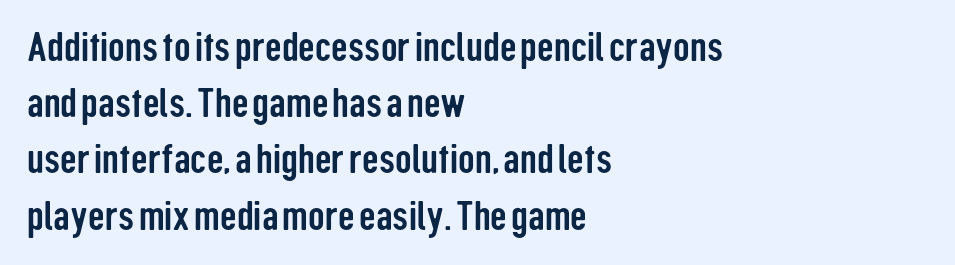
Q: Is the text italic (slanted)? A: No, it is upright.
Q: Is the typeface a serif or a sans-serif typeface? A: Sans-serif.
Q: Is the text underlined? A: No.
Q: How is the paragraph aligned? A: Left-aligned.
Q: Is the spacing between letters normal or unusually wide? A: Normal.
Q: Is the spacing between lines tight, normal or loose? A: Normal.
Q: Width (condensed, normal, or wide)? A: Condensed.
Q: Stroke contrast? A: Low.
Q: x-height? A: Medium.
Q: Monospaced? A: No.
